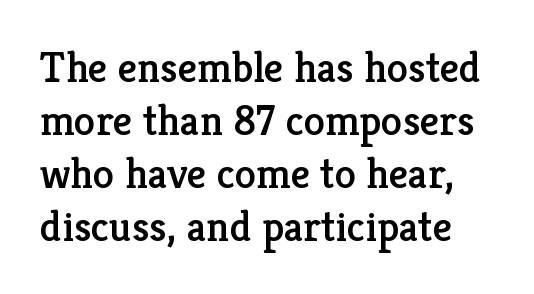
Q: Is the text italic (slanted)? A: No, it is upright.
Q: Is the typeface a serif or a sans-serif typeface? A: Serif.
Q: Is the text underlined? A: No.
Q: Is the spacing between letters normal or unusually wide? A: Normal.
Q: Width (condensed, normal, or wide)? A: Normal.
Q: Stroke contrast? A: Low.
Q: x-height? A: Medium.
Q: Monospaced? A: No.
